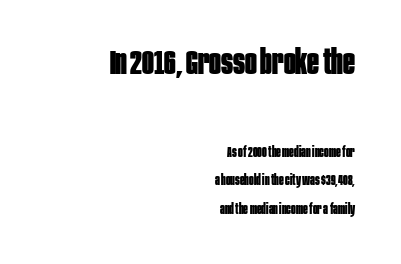
Q: Is the text bold? A: Yes.
Q: Is the text italic (slanted)? A: No, it is upright.
Q: Is the typeface a serif or a sans-serif typeface? A: Sans-serif.
Q: Is the text underlined? A: No.
Q: How is the paragraph aligned? A: Right-aligned.
Q: Is the spacing between letters normal or unusually wide? A: Normal.
Q: Is the spacing between lines tight, normal or loose? A: Loose.
Q: Which block of text is set in a larger size, the first (top) or the second (bottom)? A: The first (top) one.
Q: Width (condensed, normal, or wide)? A: Condensed.
Q: Stroke contrast? A: Low.
Q: x-height? A: Large.
Q: Monospaced? A: No.
